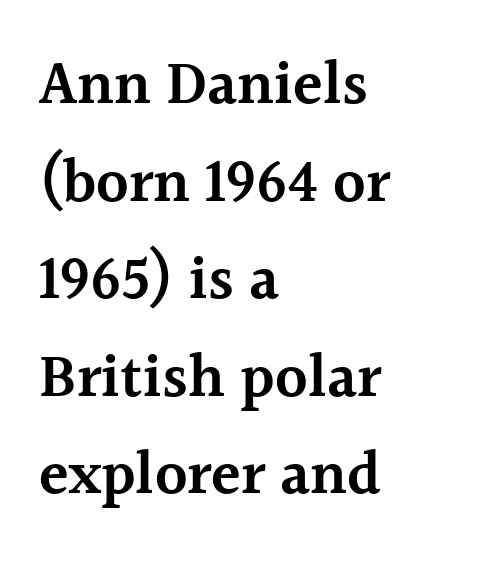
{"serif": "yes", "italic": "no", "bold": "semi", "weight": "semibold", "width": "normal", "x_height": "medium", "monospaced": "no", "underline": "no", "align": "left", "line_spacing": "normal", "line_spacing_ratio": 1.6, "letter_spacing": "normal", "letter_spacing_em": 0.0, "glyph_px": 61}
